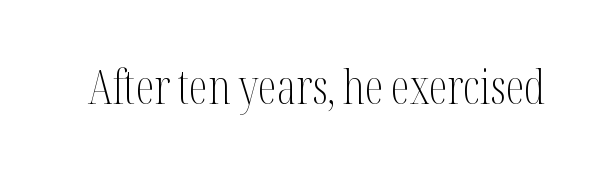
{"serif": "yes", "italic": "no", "bold": "no", "weight": "light", "width": "condensed", "stroke_contrast": "medium", "x_height": "medium", "monospaced": "no", "underline": "no", "letter_spacing": "normal", "letter_spacing_em": 0.0, "glyph_px": 47}
